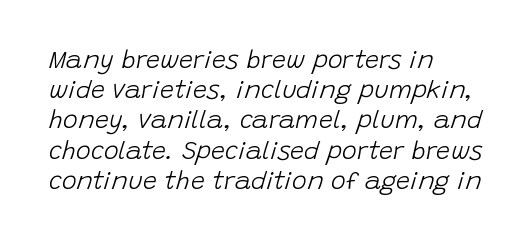
The image shows 25 px text type, italic (leaning right); set left-aligned, line spacing 1.21x, normal letter spacing, not underlined.
